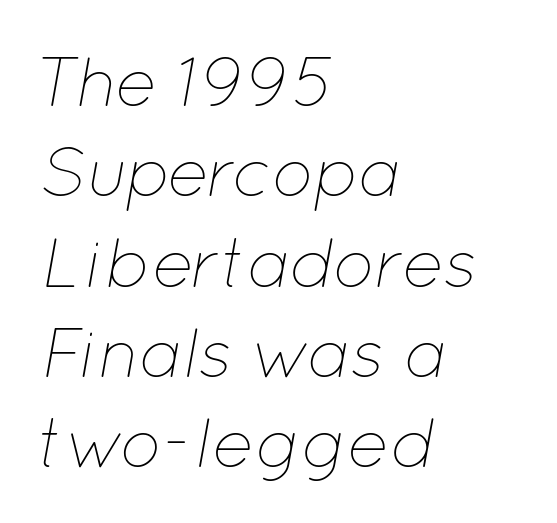
The image shows 70 px thin type, italic (leaning right); set left-aligned, normal line spacing (1.29x), normal letter spacing, not underlined; low stroke contrast and a medium x-height.
